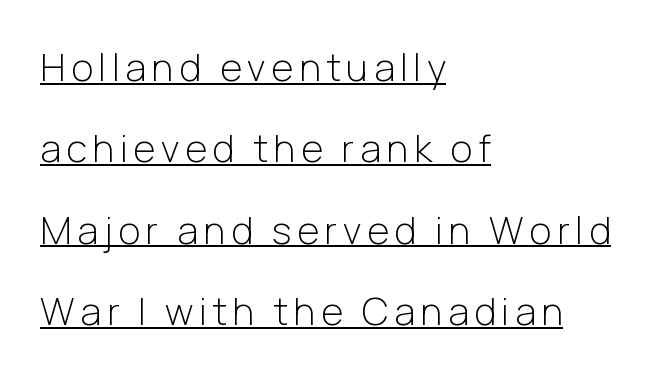
{"serif": "no", "italic": "no", "bold": "no", "weight": "light", "width": "normal", "stroke_contrast": "low", "x_height": "medium", "monospaced": "no", "underline": "yes", "align": "left", "line_spacing": "loose", "line_spacing_ratio": 2.14, "glyph_px": 38}
